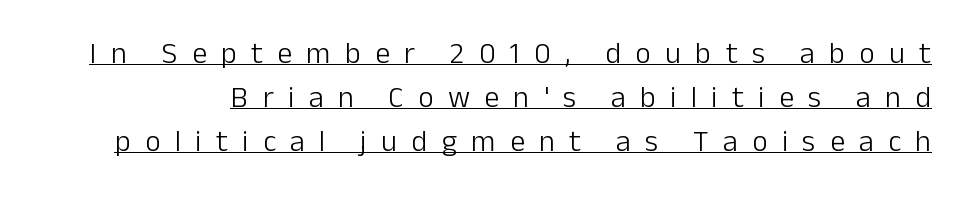
Q: Is the text bold? A: No.
Q: Is the text italic (slanted)? A: No, it is upright.
Q: Is the typeface a serif or a sans-serif typeface? A: Sans-serif.
Q: Is the text underlined? A: Yes.
Q: Is the spacing between letters normal or unusually wide? A: Unusually wide.
Q: Is the spacing between lines tight, normal or loose? A: Normal.
Q: Width (condensed, normal, or wide)? A: Normal.
Q: Stroke contrast? A: Low.
Q: x-height? A: Medium.
Q: Monospaced? A: No.
